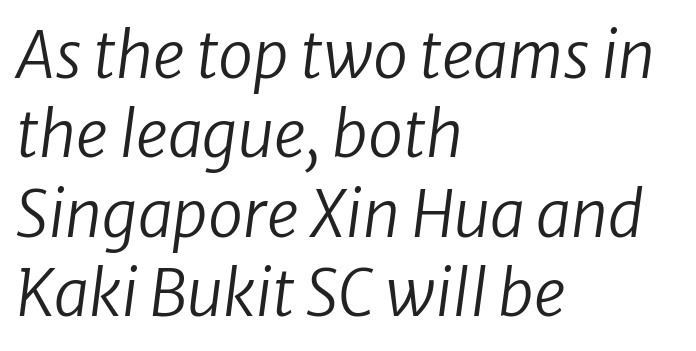
Q: Is the text bold? A: No.
Q: Is the text italic (slanted)? A: Yes, it leans right by about 8 degrees.
Q: Is the text underlined? A: No.
Q: How is the paragraph aligned? A: Left-aligned.
Q: Is the spacing between letters normal or unusually wide? A: Normal.
Q: Is the spacing between lines tight, normal or loose? A: Normal.
Q: Width (condensed, normal, or wide)? A: Normal.
Q: Stroke contrast? A: Low.
Q: x-height? A: Medium.
Q: Monospaced? A: No.
